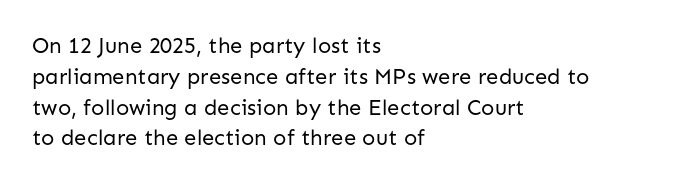
Summary of vertical rhythm: regular, with standard interline spacing. Short note: letters normally spaced. The font's upright variant was chosen for this text. Casual observation: everything's shoved over to the left.
